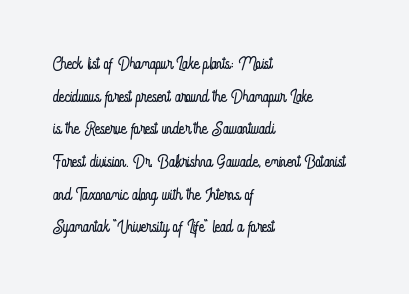
The image shows 23 px text type; set left-aligned, normal line spacing (1.42x), normal letter spacing, not underlined.
